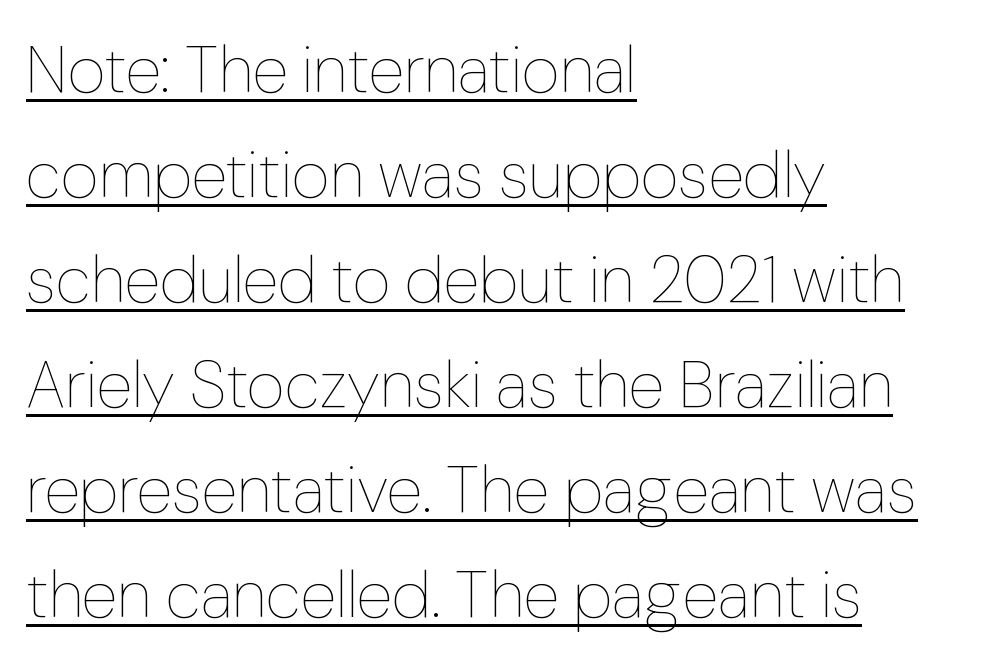
Q: Is the text bold? A: No.
Q: Is the text italic (slanted)? A: No, it is upright.
Q: Is the text underlined? A: Yes.
Q: How is the paragraph aligned? A: Left-aligned.
Q: Is the spacing between letters normal or unusually wide? A: Normal.
Q: Is the spacing between lines tight, normal or loose? A: Normal.
Q: Width (condensed, normal, or wide)? A: Normal.
Q: Stroke contrast? A: Low.
Q: x-height? A: Medium.
Q: Monospaced? A: No.
